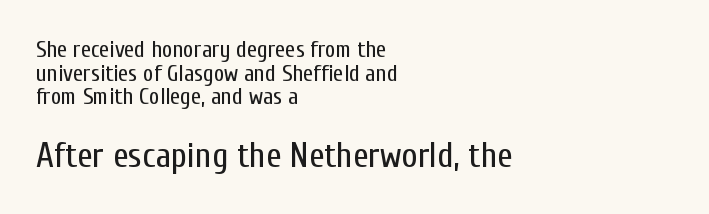
The face used here is proportionally spaced, like ordinary book or web type. When letters stand straight like this, we call the style roman or upright. Compare the two chunks: the lower has the greater cap height. These lines keep a tight, regular rhythm from letter to letter.
